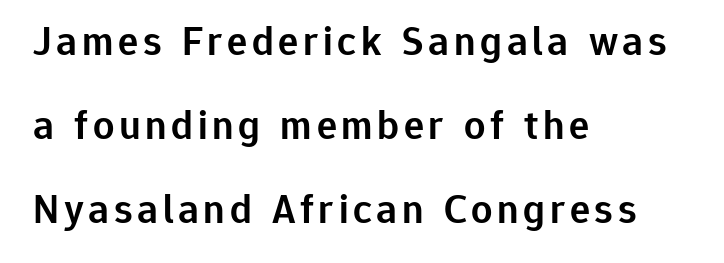
The image shows 42 px semibold sans-serif type, upright; set left-aligned, loose line spacing (2.0x), not underlined; low stroke contrast and a medium x-height.
